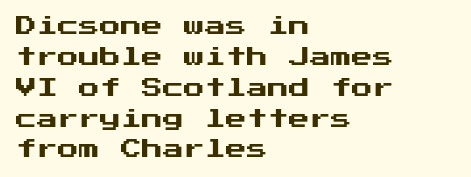
There is no visible air inserted between adjacent glyphs. Alignment: flush left. The words here are not underlined. The axis of the letterforms is exactly vertical. The designer left line spacing at the default.
